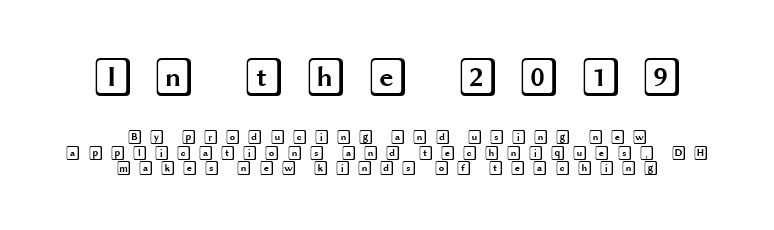
Successive baselines arrive quickly, one right under another. Quick note: underline off. These lines were composed using upright roman letters. Reading top to bottom, the characters get smaller at the block break.
